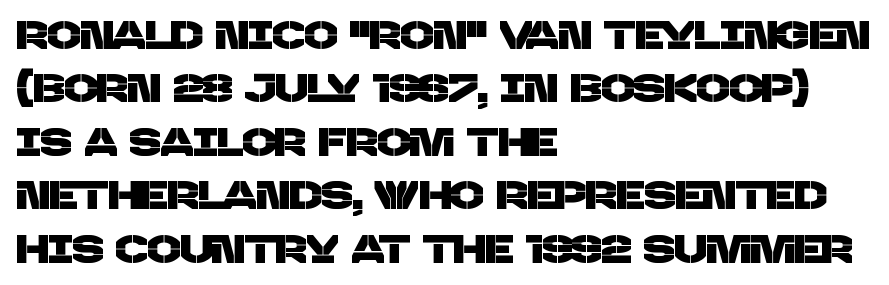
Reading down the column, the eye jumps a familiar distance to each next line. This sample has the flowing, uneven cadence of proportional lettering. Each line starts at the same left margin while the right side varies. Classification — sans serif. The glyphs are unaccompanied by any horizontal stroke below them. Nothing unusual about the tracking: characters are spaced as the font intends.
